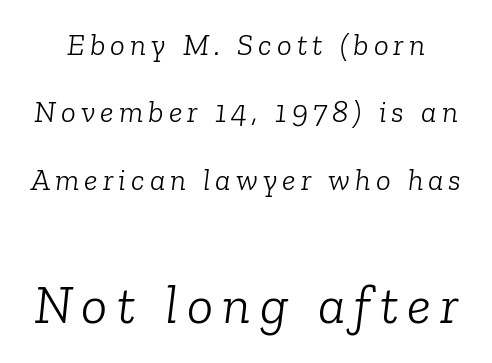
This reads as an unemphasized weight, regular at the heaviest. Proportional: the letters do not fall into vertical columns. Slant detected: the letters are inclined. Interline gaps are noticeably wide in this sample. Here the second block reads like a headline and the first like body copy. Rule under the text: the space is simply empty.
